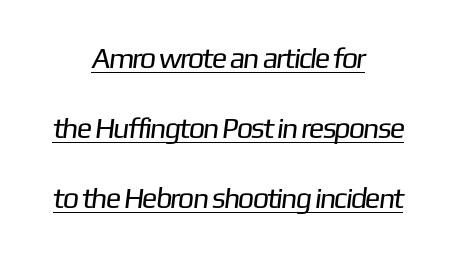
The image shows 29 px regular-weight sans-serif type; set centered, loose line spacing (2.42x), normal letter spacing, underlined; low stroke contrast and a medium x-height.
